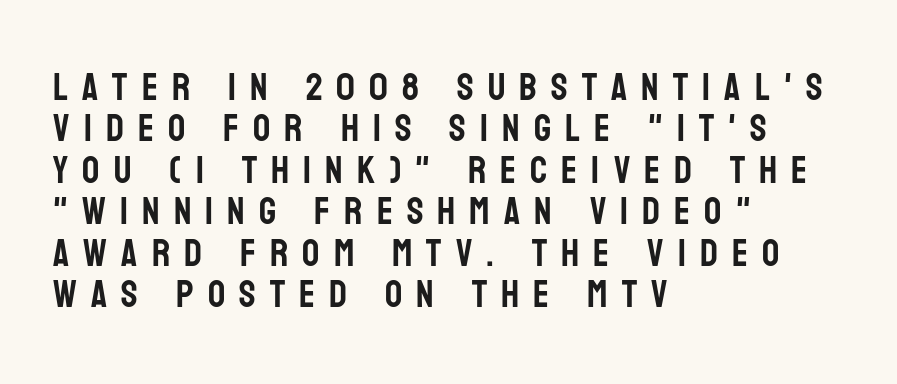
Does extra space separate the letters? Yes, quite a lot of it. Vertically, the passage feels compressed, each row crowding the next. What kind of face is this? One without serifs — a sans. The passage shown is typed in a proportional face where columns would drift.
